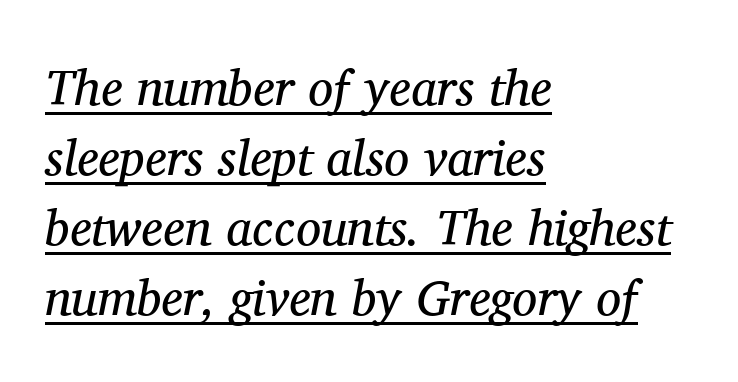
{"serif": "yes", "italic": "yes", "lean": "right", "slant_degrees": 11, "bold": "no", "weight": "regular", "width": "normal", "stroke_contrast": "medium", "x_height": "medium", "monospaced": "no", "underline": "yes", "align": "left", "line_spacing": "normal", "line_spacing_ratio": 1.4, "letter_spacing": "normal", "letter_spacing_em": 0.0, "glyph_px": 50}
